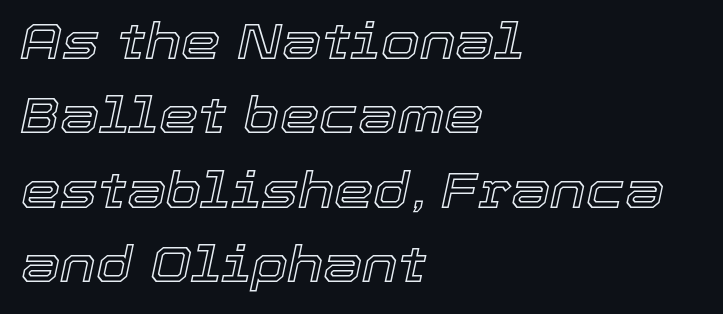
The image shows 50 px text type, italic (leaning right); set left-aligned, normal line spacing (1.49x), normal letter spacing, not underlined; a medium x-height.
